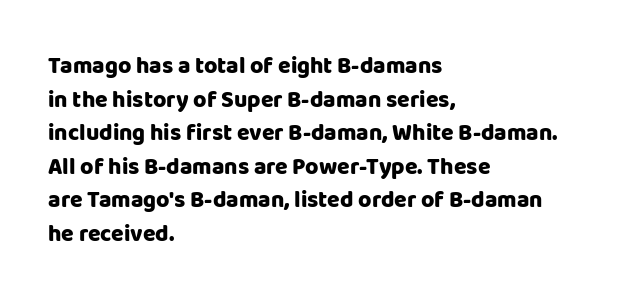
{"italic": "no", "bold": "yes", "underline": "no", "align": "left", "line_spacing": "normal", "line_spacing_ratio": 1.46, "letter_spacing": "normal", "letter_spacing_em": 0.0, "glyph_px": 23}
